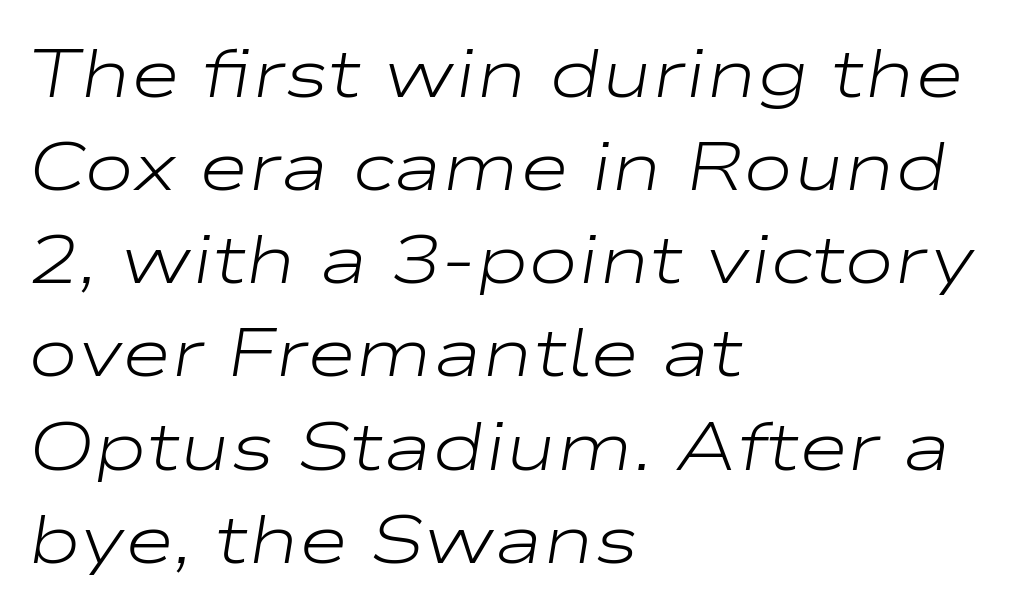
Q: Is the text bold? A: No.
Q: Is the text italic (slanted)? A: Yes, it leans right by about 9 degrees.
Q: Is the text underlined? A: No.
Q: How is the paragraph aligned? A: Left-aligned.
Q: Is the spacing between letters normal or unusually wide? A: Normal.
Q: Is the spacing between lines tight, normal or loose? A: Normal.
Q: Width (condensed, normal, or wide)? A: Wide.
Q: Stroke contrast? A: Low.
Q: x-height? A: Medium.
Q: Monospaced? A: No.
